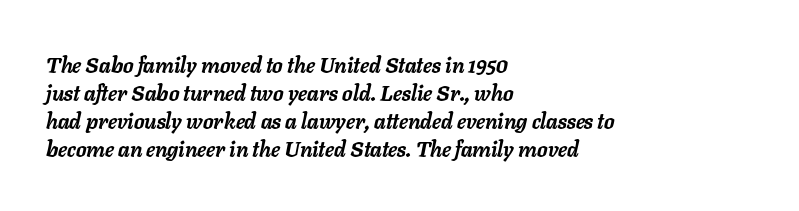
This rendering leaves character spacing at its baseline value. Strong, thick strokes mark this as bold type. A clean baseline with only descenders dipping below it. The axis of the letterforms is tilted away from vertical. The space between consecutive lines is moderate.
